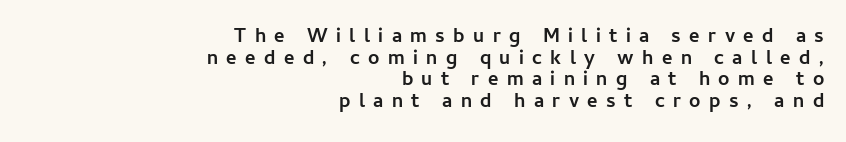
The image shows 20 px bold type, upright; set right-aligned, tight line spacing (1.08x), unusually wide letter spacing (+0.42 em), not underlined.
